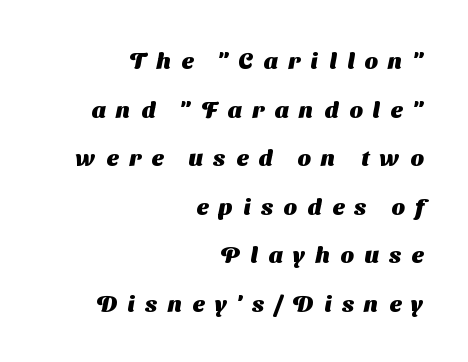
{"bold": "yes", "underline": "no", "align": "right", "line_spacing": "loose", "line_spacing_ratio": 2.11, "letter_spacing": "wide", "letter_spacing_em": 0.46, "glyph_px": 23}
